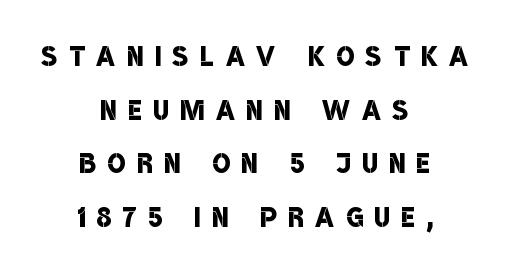
The image shows 37 px semibold, condensed sans-serif type; set centered, normal line spacing (1.45x), unusually wide letter spacing (+0.32 em), not underlined; low stroke contrast and a large x-height.
